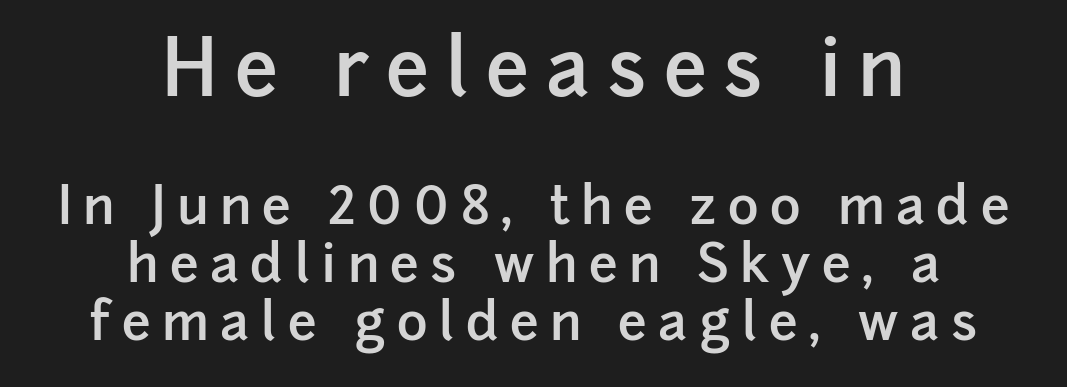
{"serif": "no", "italic": "no", "bold": "semi", "weight": "semibold", "width": "normal", "stroke_contrast": "low", "x_height": "medium", "monospaced": "no", "underline": "no", "align": "center", "line_spacing": "tight", "line_spacing_ratio": 1.12, "letter_spacing": "wide", "letter_spacing_em": 0.22, "larger_block": "first", "size_ratio": 1.5, "glyph_px": 78}
